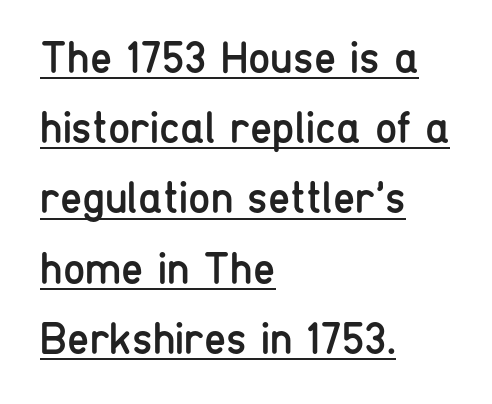
The image shows 45 px regular-weight, condensed sans-serif type, upright; set left-aligned, normal line spacing (1.56x), normal letter spacing, underlined; low stroke contrast and a medium x-height.
